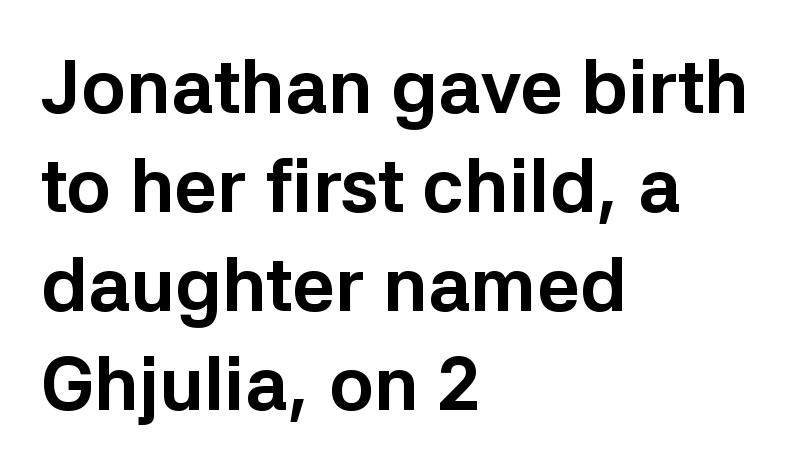
If you measured baseline to baseline, you'd find a middling distance. Character widths vary here, with narrow letters taking less room than wide ones. You can tell it's not italic because the verticals are truly vertical. The string is rendered with underlining switched off. The characters look thick and weighty, a clear bold. Reading down the block, your eye returns to a fixed left position each line.
